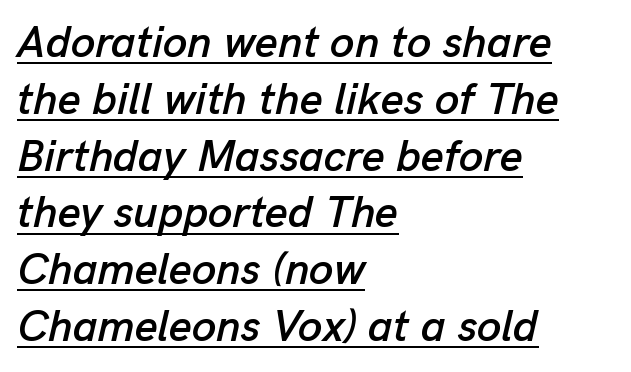
The image shows 44 px text type, italic (leaning right); set left-aligned, normal line spacing (1.29x), normal letter spacing, underlined; low stroke contrast and a medium x-height.
